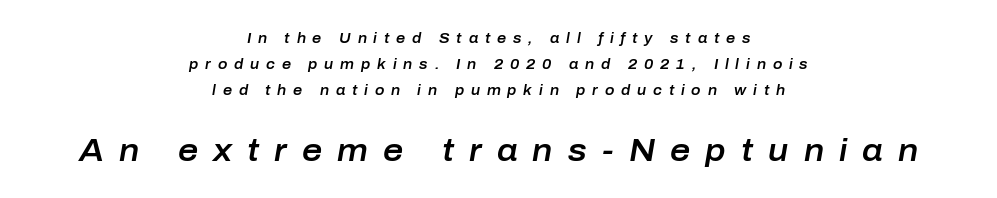
{"italic": "yes", "lean": "right", "slant_degrees": 10, "width": "normal", "stroke_contrast": "low", "x_height": "medium", "monospaced": "no", "underline": "no", "align": "center", "line_spacing_ratio": 1.86, "letter_spacing": "wide", "letter_spacing_em": 0.49, "larger_block": "second", "size_ratio": 2.21, "glyph_px": 31}
